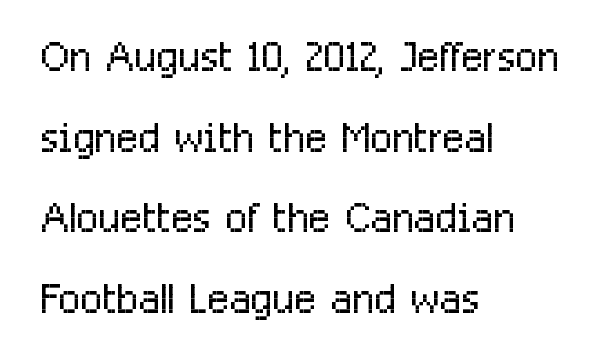
{"serif": "no", "italic": "no", "bold": "no", "weight": "light", "width": "condensed", "stroke_contrast": "low", "x_height": "medium", "monospaced": "no", "underline": "no", "align": "left", "line_spacing": "normal", "line_spacing_ratio": 1.39, "letter_spacing": "normal", "letter_spacing_em": 0.0, "glyph_px": 58}
